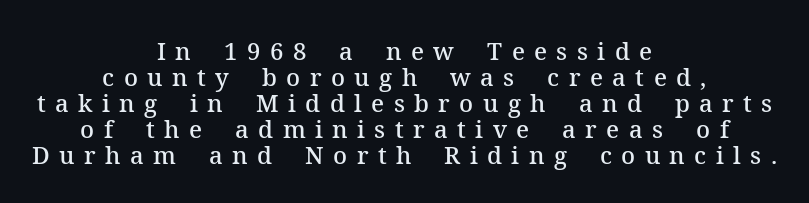
The image shows 24 px text type, upright; set centered, tight line spacing (1.08x), unusually wide letter spacing (+0.39 em), not underlined.
